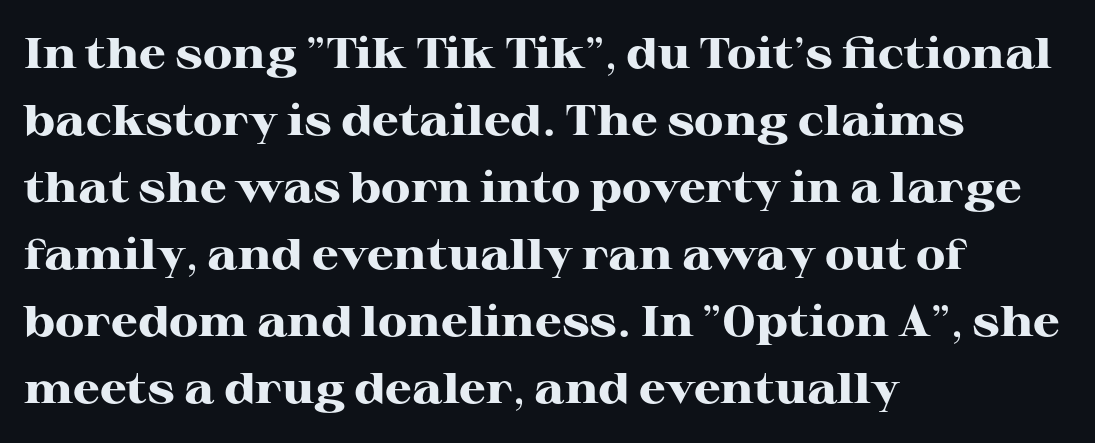
Q: Is the text bold? A: Yes.
Q: Is the text italic (slanted)? A: No, it is upright.
Q: Is the typeface a serif or a sans-serif typeface? A: Serif.
Q: Is the text underlined? A: No.
Q: How is the paragraph aligned? A: Left-aligned.
Q: Is the spacing between letters normal or unusually wide? A: Normal.
Q: Is the spacing between lines tight, normal or loose? A: Normal.
Q: Width (condensed, normal, or wide)? A: Wide.
Q: Stroke contrast? A: High.
Q: x-height? A: Medium.
Q: Monospaced? A: No.
